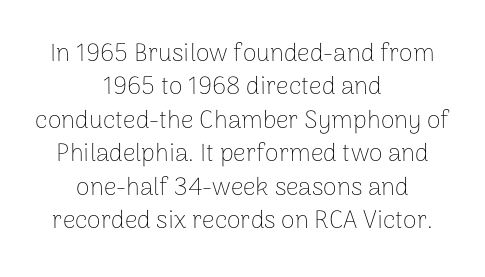
How would I describe the line gaps? Plain and ordinary. A bare baseline throughout the passage. The letters stand straight up with perfectly vertical stems. The font sits on the lighter half of the weight spectrum, regular included.
